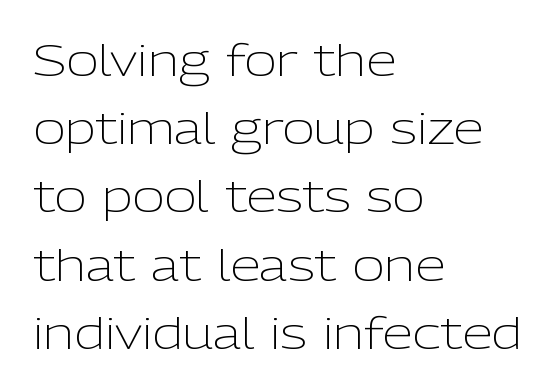
The image shows 44 px light sans-serif type, upright; set left-aligned, normal line spacing (1.55x), normal letter spacing, not underlined; low stroke contrast and a medium x-height.
